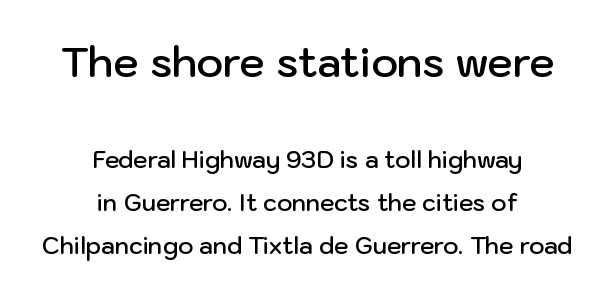
The image shows 41 px semibold sans-serif type, upright; set centered, line spacing 1.86x, normal letter spacing, not underlined; the first (top) block is 1.78x larger; low stroke contrast and a medium x-height.
